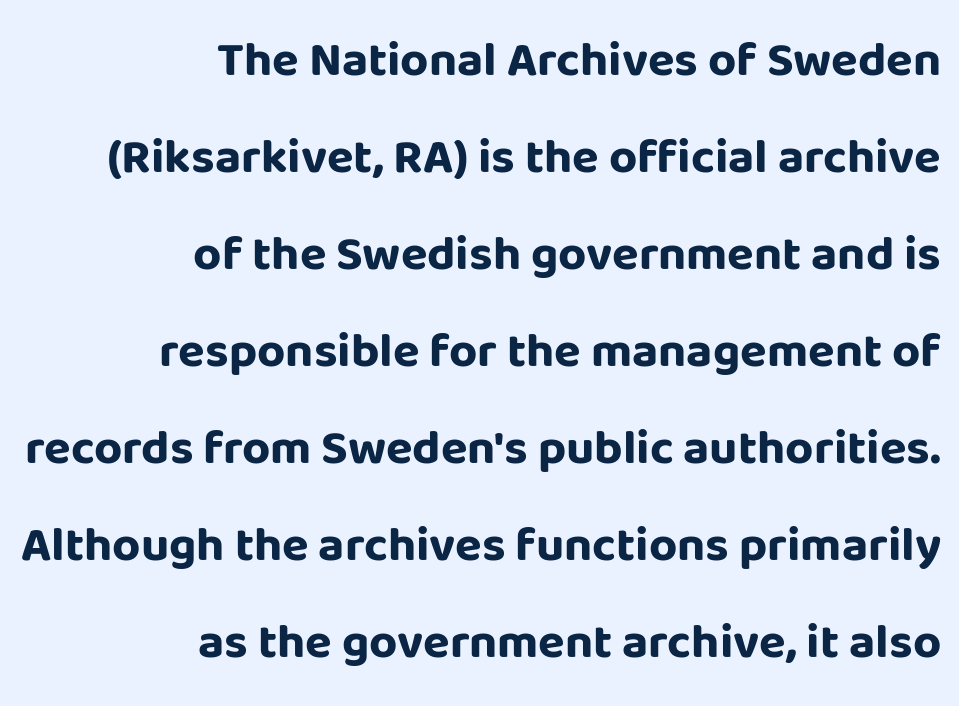
{"serif": "no", "italic": "no", "bold": "yes", "weight": "bold", "width": "normal", "stroke_contrast": "low", "x_height": "large", "monospaced": "no", "underline": "no", "align": "right", "line_spacing": "loose", "line_spacing_ratio": 1.98, "letter_spacing": "normal", "letter_spacing_em": 0.0, "glyph_px": 49}
